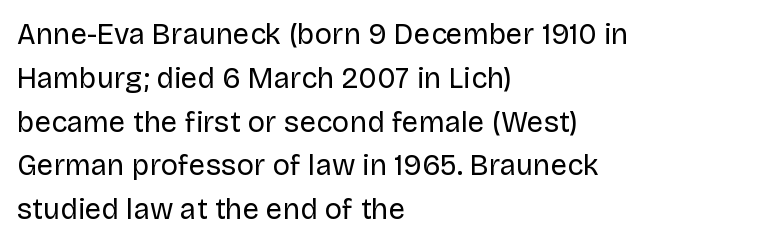
The letters sit at their default tracking, neither squeezed nor spread. The passage shown stacks its lines at a standard gap. Type without underlining. The typography opts for an upright posture over an oblique one. The letters advance in unequal steps, a hallmark of proportional type.
